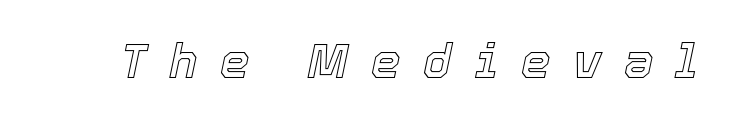
Q: Is the text italic (slanted)? A: Yes, it leans right by about 12 degrees.
Q: Is the text underlined? A: No.
Q: Is the spacing between letters normal or unusually wide? A: Unusually wide.
Q: Width (condensed, normal, or wide)? A: Normal.
Q: x-height? A: Medium.
Q: Monospaced? A: No.
